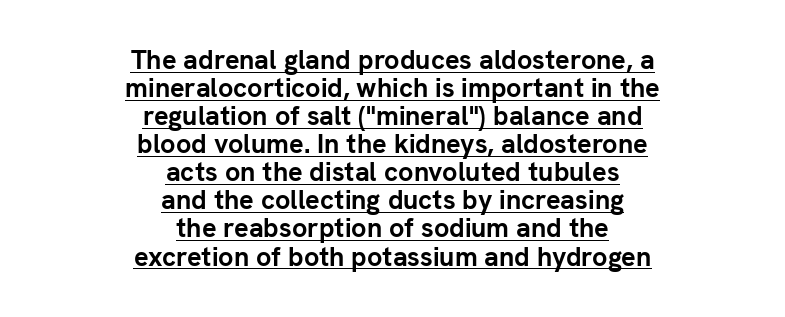
Q: Is the text bold? A: Yes.
Q: Is the text italic (slanted)? A: No, it is upright.
Q: Is the text underlined? A: Yes.
Q: How is the paragraph aligned? A: Centered.
Q: Is the spacing between letters normal or unusually wide? A: Normal.
Q: Is the spacing between lines tight, normal or loose? A: Tight.
